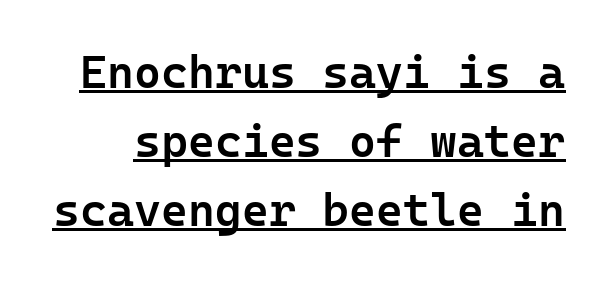
The image shows 46 px semibold sans-serif type, upright; set normal line spacing (1.5x), normal letter spacing, underlined; low stroke contrast and a medium x-height.
